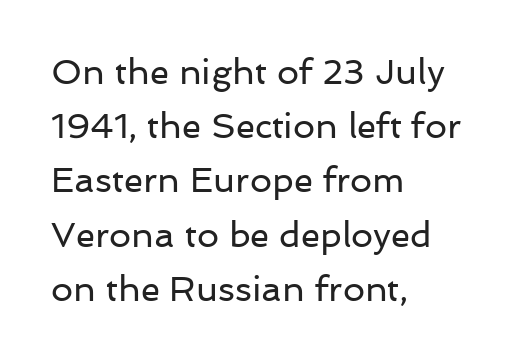
The image shows 35 px regular-weight sans-serif type, upright; set left-aligned, normal line spacing (1.55x), normal letter spacing, not underlined; low stroke contrast and a medium x-height.
